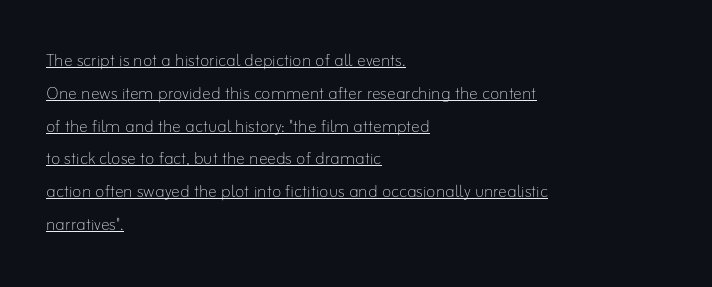
Q: Is the text bold? A: No.
Q: Is the text italic (slanted)? A: No, it is upright.
Q: Is the text underlined? A: Yes.
Q: How is the paragraph aligned? A: Left-aligned.
Q: Is the spacing between letters normal or unusually wide? A: Normal.
Q: Is the spacing between lines tight, normal or loose? A: Normal.
